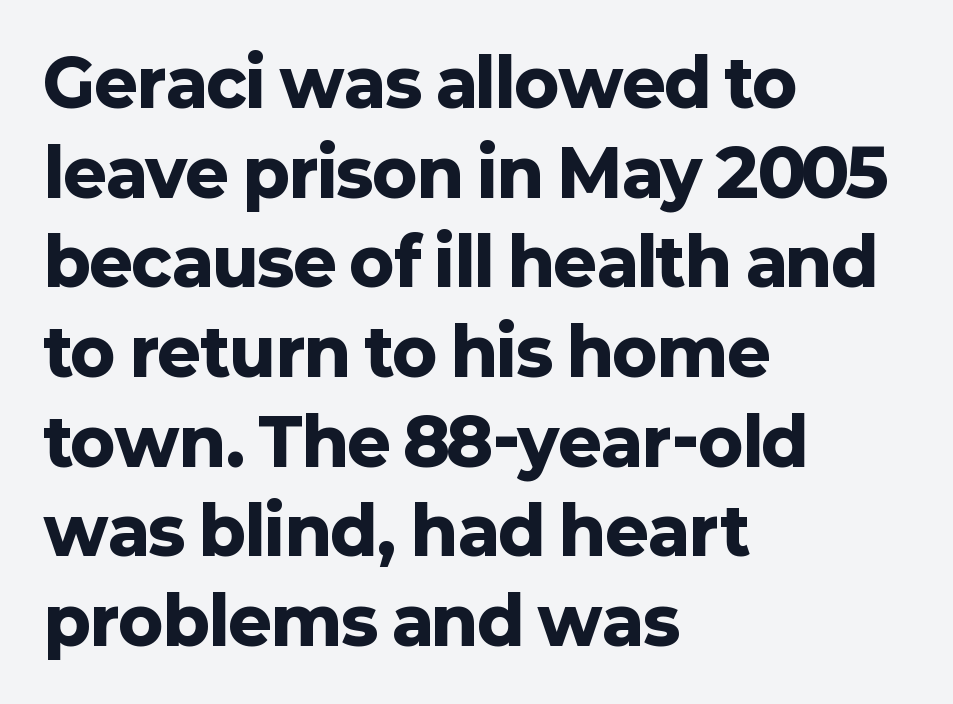
{"serif": "no", "italic": "no", "bold": "yes", "weight": "heavy", "width": "normal", "stroke_contrast": "low", "x_height": "medium", "monospaced": "no", "underline": "no", "align": "left", "line_spacing": "normal", "line_spacing_ratio": 1.38, "letter_spacing": "normal", "letter_spacing_em": 0.0, "glyph_px": 65}
